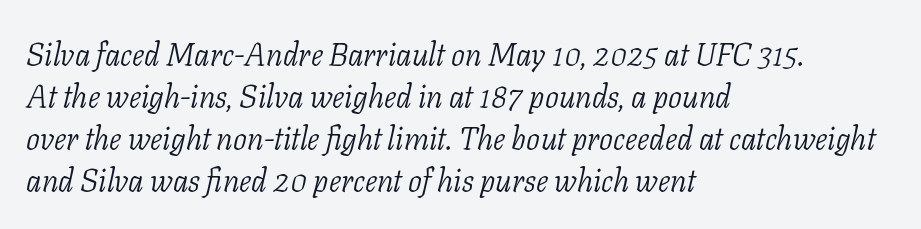
The image shows 31 px light serif type, italic (leaning right); set left-aligned, normal line spacing (1.36x), normal letter spacing, not underlined; low stroke contrast and a medium x-height.
